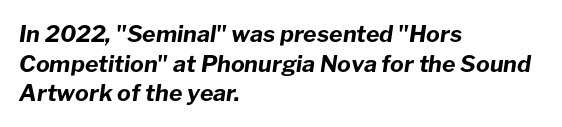
Vertical spacing — default. This rendering uses left alignment, leaving the right contour irregular. Letters rest on an invisible, unmarked baseline. On the weight axis this lands at bold, roughly 700. Observe the ordinary spacing: letters are neighbours, not strangers.
